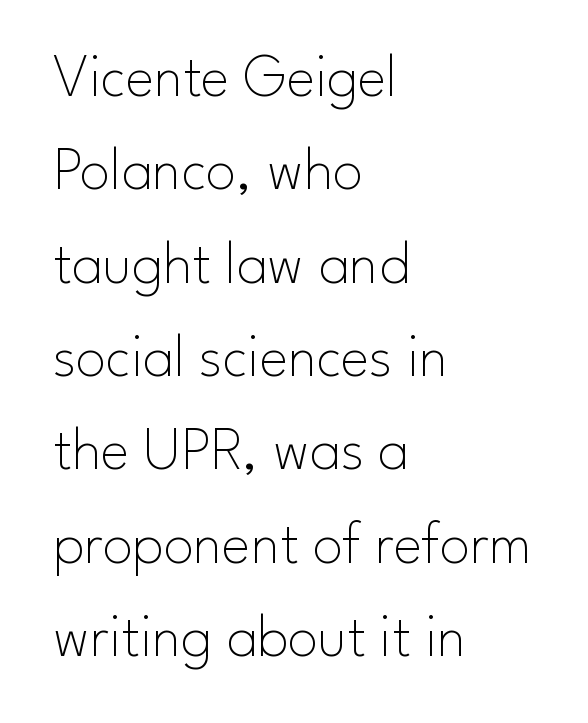
{"serif": "no", "italic": "no", "bold": "no", "weight": "thin", "width": "normal", "stroke_contrast": "low", "x_height": "small", "monospaced": "no", "underline": "no", "align": "left", "line_spacing": "normal", "line_spacing_ratio": 1.53, "letter_spacing": "normal", "letter_spacing_em": 0.0, "glyph_px": 61}
